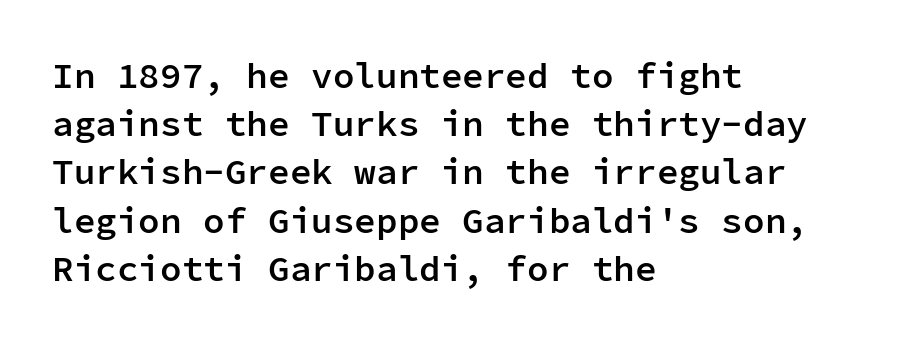
The lines are quadded left. Serif or sans? Sans — the stroke terminals are bare. Anything drawn beneath the words? Only blank space. These lines carry some extra weight — a demibold, not a full bold. The face used here is monospaced, like something from a code editor. How would I describe the line gaps? Plain and ordinary.
